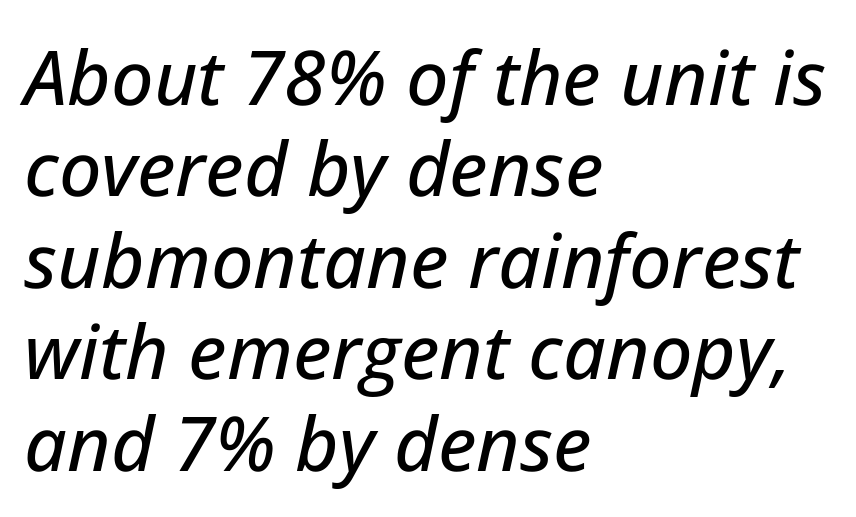
A student would call this left alignment; a typographer would say flush left, rag right. Think of a printed novel: that variable character pitch is what you see here. Quick note: italic. This rendering features lettering with no underline. The passage shown has conventional tracking throughout.
